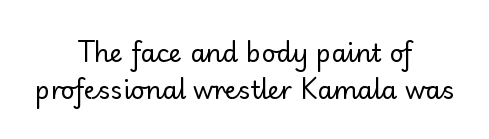
{"italic": "no", "bold": "no", "underline": "no", "align": "center", "line_spacing": "normal", "line_spacing_ratio": 1.47, "letter_spacing": "normal", "letter_spacing_em": 0.0, "glyph_px": 25}
